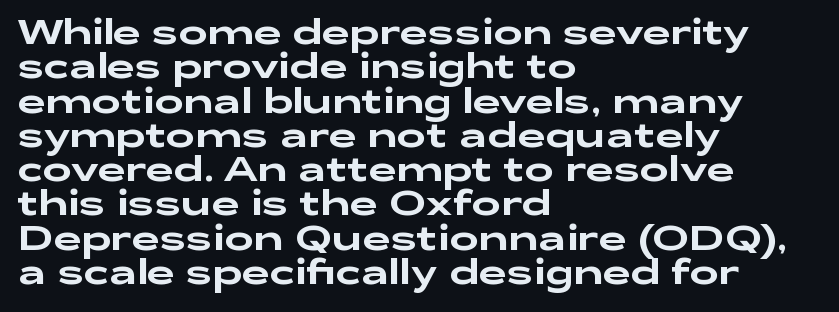
Does the lettering tilt? It doesn't — this is upright. The ragged edge is on the right, which tells us the setting is flush left. The horizontal fit of the characters is conventional and even. Looks like regular typesetting: each glyph gets only the width it needs. Cramped leading. The zone under the glyphs is completely vacant.
